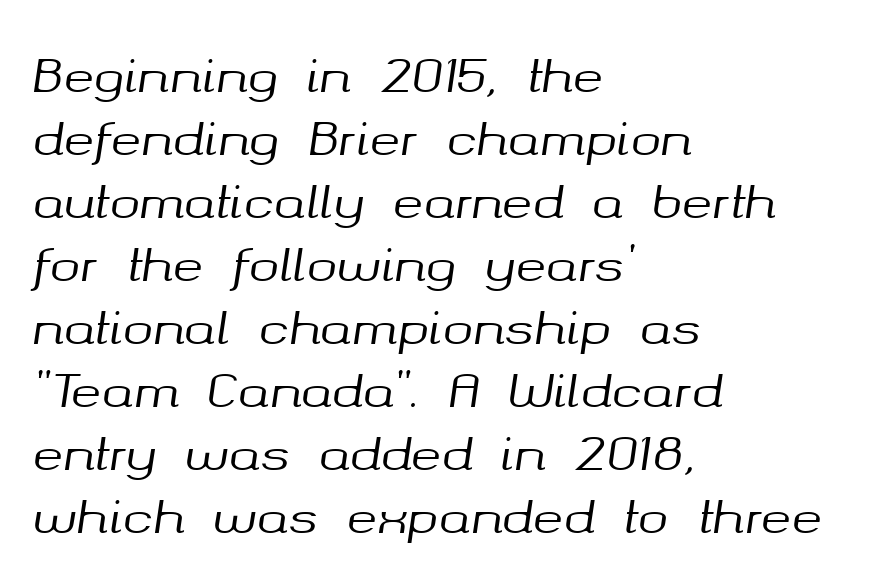
The designer left line spacing at the default. An italicized treatment has been applied to the whole sample. The text block is weighted toward the left margin, trailing off unevenly rightward. Underline: absent. Standard letterfit; no display-style spreading of the glyphs.
